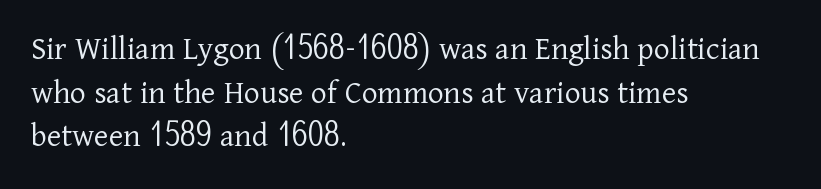
Does the leading feel generous? No, just average. This rendering leaves character spacing at its baseline value. The strokes carry an ordinary text weight at most. The zone under the glyphs is completely vacant.
